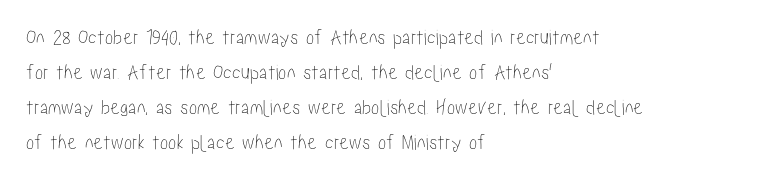
Q: Is the text italic (slanted)? A: No, it is upright.
Q: Is the text underlined? A: No.
Q: How is the paragraph aligned? A: Left-aligned.
Q: Is the spacing between letters normal or unusually wide? A: Normal.
Q: Is the spacing between lines tight, normal or loose? A: Normal.
